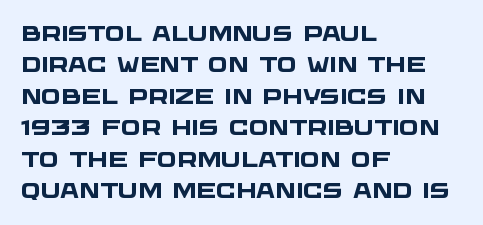
Thick stems and heavy bowls — unmistakably bold. Anything drawn beneath the words? Only blank space. There is no visible air inserted between adjacent glyphs. The rendering uses a moderate line-height, typical for paragraphs. The ragged edge is on the right, which tells us the setting is flush left.
